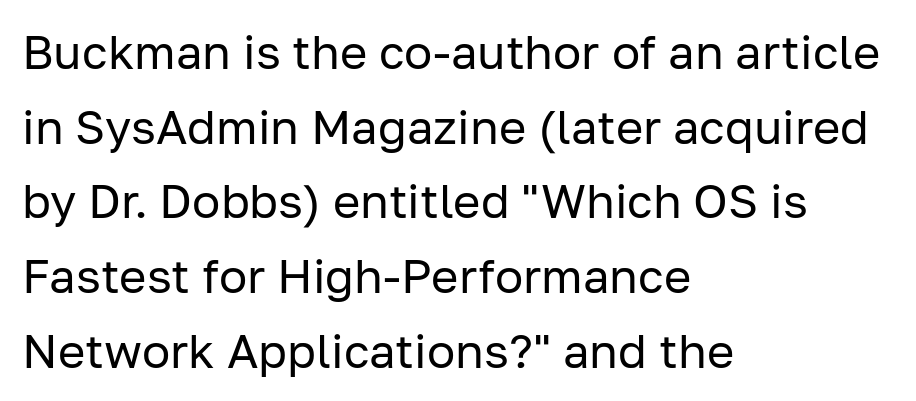
Q: Is the text bold? A: No.
Q: Is the text italic (slanted)? A: No, it is upright.
Q: Is the typeface a serif or a sans-serif typeface? A: Sans-serif.
Q: Is the text underlined? A: No.
Q: How is the paragraph aligned? A: Left-aligned.
Q: Is the spacing between letters normal or unusually wide? A: Normal.
Q: Is the spacing between lines tight, normal or loose? A: Normal.
Q: Width (condensed, normal, or wide)? A: Normal.
Q: Stroke contrast? A: Low.
Q: x-height? A: Medium.
Q: Monospaced? A: No.
